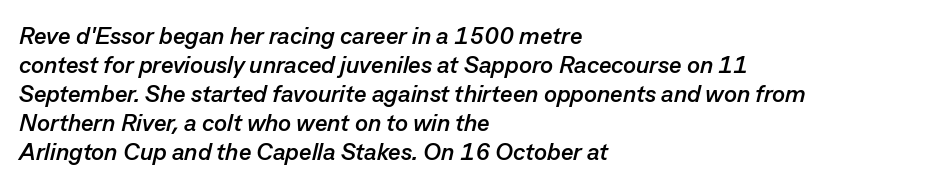
Every row of glyphs begins at an identical x-position on the left. The letters sit at their default tracking, neither squeezed nor spread. Emphasis-style slanted type is in use. Look at the stroke-to-counter ratio: heavy, a bold. The specimen omits any rule beneath the text block's lines.
